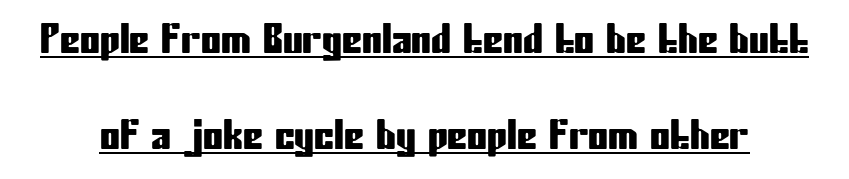
The line-height multiplier appears high, well above default. Somebody hit Ctrl+U on this one — the words are underlined. Note: no serifs on the glyphs. The axis of the letterforms is exactly vertical.
